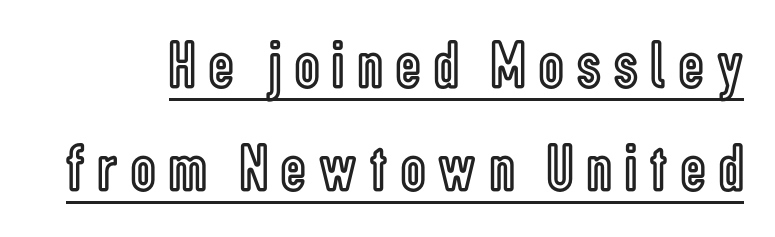
Q: Is the text italic (slanted)? A: No, it is upright.
Q: Is the text underlined? A: Yes.
Q: Is the spacing between letters normal or unusually wide? A: Unusually wide.
Q: Is the spacing between lines tight, normal or loose? A: Normal.
Q: Width (condensed, normal, or wide)? A: Condensed.
Q: x-height? A: Medium.
Q: Monospaced? A: No.
